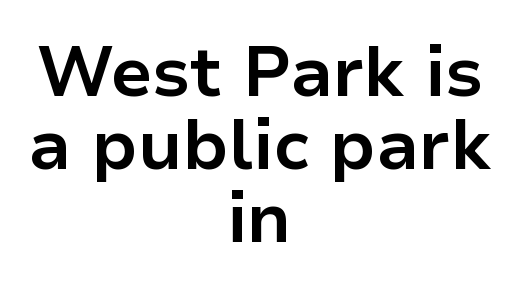
Students, this is bold: see how much ink each stroke carries. Italic: no, the glyphs are upright roman. Is the letter spacing exaggerated? No — it looks like the ordinary default. Horizontal bands of white between lines are thin slivers. Underlining? Definitely not there. Is the block centered? Yes — each line is placed symmetrically about the middle.
